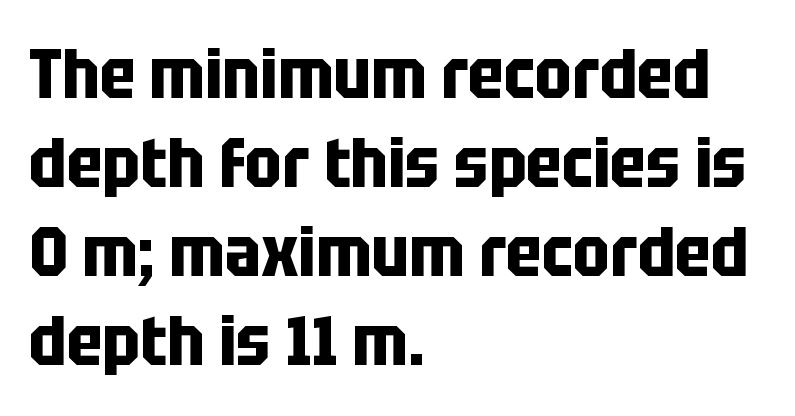
Looks like regular typesetting: each glyph gets only the width it needs. Note: no serifs on the glyphs. Thick stems and heavy bowls — unmistakably bold. Honestly, there is no underline to notice here at all. Do the letters lean? They stand straight. Quick note: interline space is typical.
